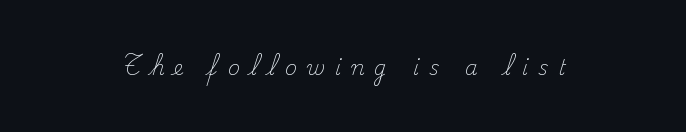
This rendering widens character spacing well past its baseline value. Underline: absent. Unbolded letterforms with no extra heft.
